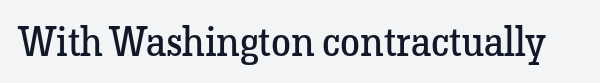
The image shows 40 px regular-weight serif type, upright; set normal letter spacing, not underlined; low stroke contrast and a medium x-height.
